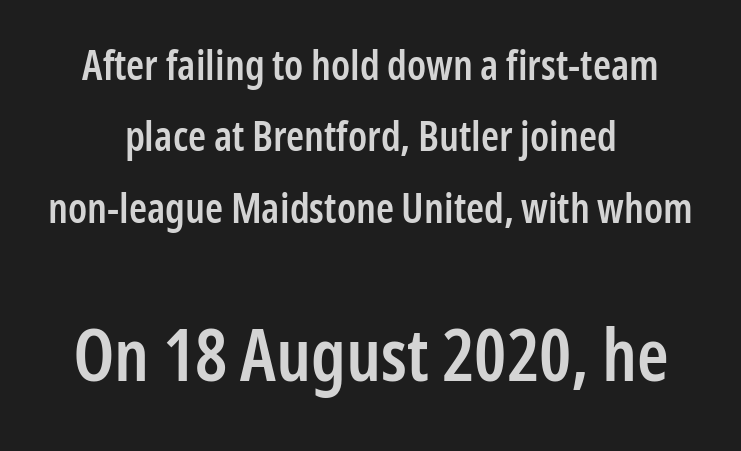
Where is the straight margin? There isn't one; the lines are centered. Type without underlining. Each letter keeps its own natural width here, so spacing adapts to shape. Compared with an ordinary text face, these strokes are moderately heavier — a semibold. Ascenders rise straight up at ninety degrees.
